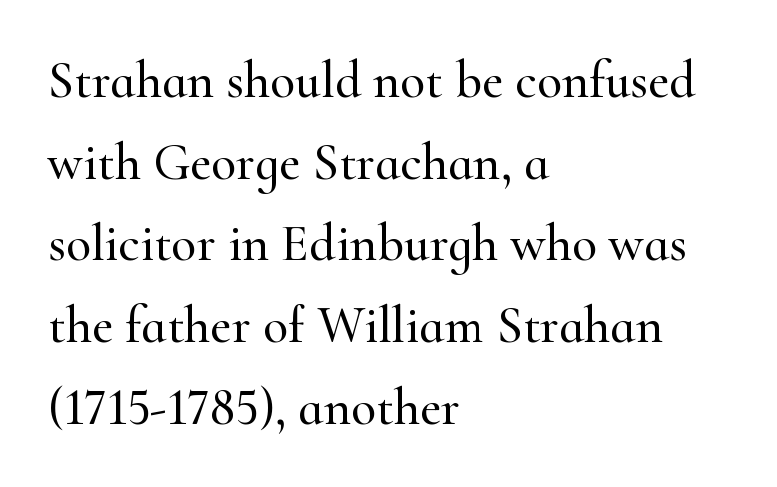
Q: Is the text italic (slanted)? A: No, it is upright.
Q: Is the typeface a serif or a sans-serif typeface? A: Serif.
Q: Is the text underlined? A: No.
Q: How is the paragraph aligned? A: Left-aligned.
Q: Is the spacing between letters normal or unusually wide? A: Normal.
Q: Is the spacing between lines tight, normal or loose? A: Normal.
Q: Width (condensed, normal, or wide)? A: Normal.
Q: Stroke contrast? A: High.
Q: x-height? A: Small.
Q: Monospaced? A: No.
